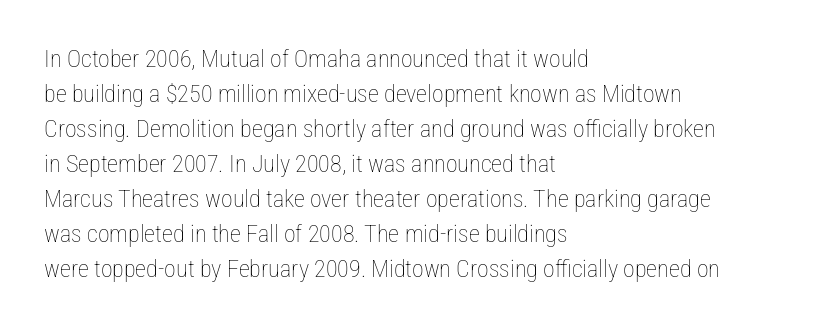
Q: Is the text bold? A: No.
Q: Is the text italic (slanted)? A: No, it is upright.
Q: Is the text underlined? A: No.
Q: How is the paragraph aligned? A: Left-aligned.
Q: Is the spacing between letters normal or unusually wide? A: Normal.
Q: Is the spacing between lines tight, normal or loose? A: Normal.
